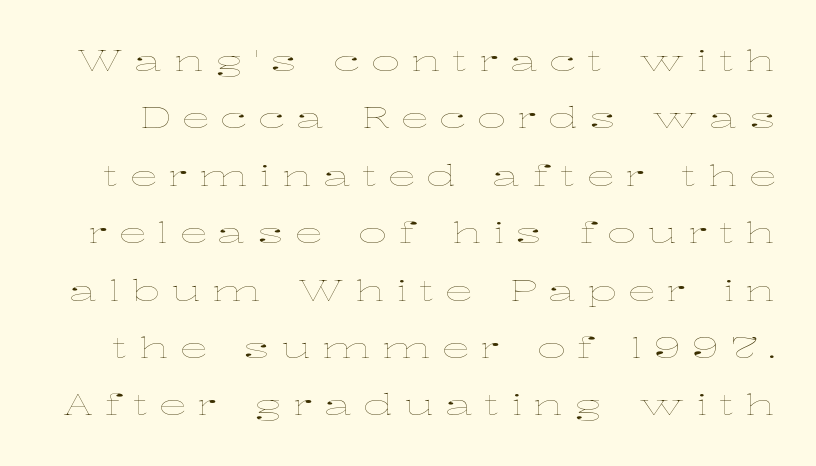
The image shows 28 px thin, wide type, upright; set loose line spacing (2.05x), unusually wide letter spacing (+0.41 em), not underlined; low stroke contrast and a medium x-height.
